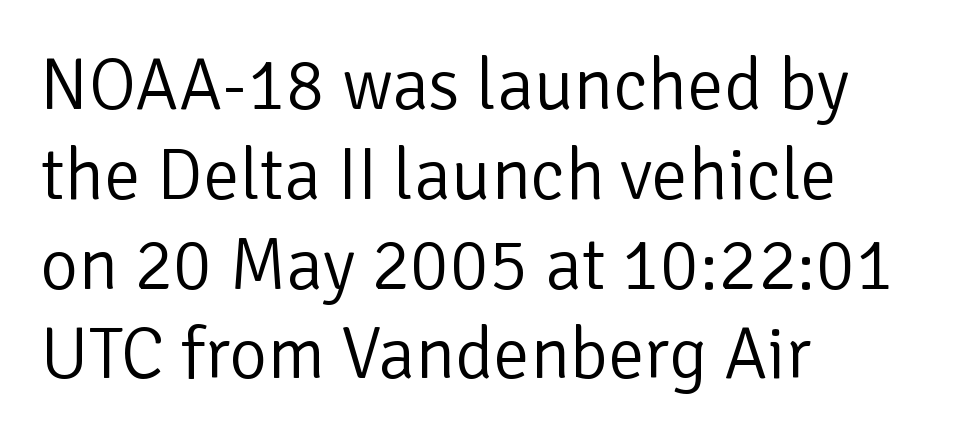
Q: Is the text bold? A: No.
Q: Is the text italic (slanted)? A: No, it is upright.
Q: Is the typeface a serif or a sans-serif typeface? A: Sans-serif.
Q: Is the text underlined? A: No.
Q: How is the paragraph aligned? A: Left-aligned.
Q: Is the spacing between letters normal or unusually wide? A: Normal.
Q: Width (condensed, normal, or wide)? A: Normal.
Q: Stroke contrast? A: Low.
Q: x-height? A: Medium.
Q: Monospaced? A: No.
